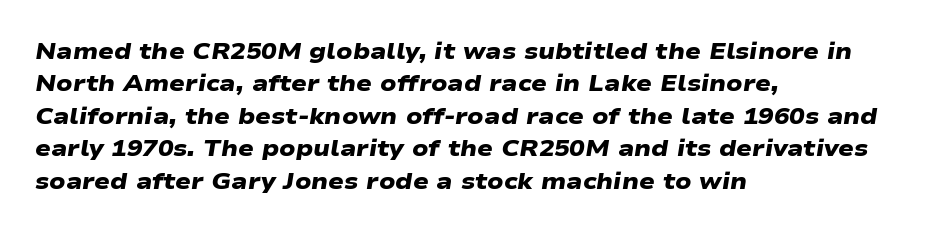
Q: Is the text bold? A: Yes.
Q: Is the text underlined? A: No.
Q: How is the paragraph aligned? A: Left-aligned.
Q: Is the spacing between letters normal or unusually wide? A: Normal.
Q: Is the spacing between lines tight, normal or loose? A: Normal.
